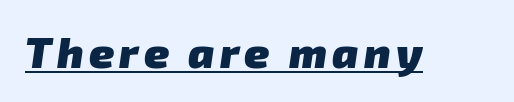
Note: no serifs on the glyphs. Proportional: the letters do not fall into vertical columns. Plenty of ink on the page — the face is bold. Underlining? Definitely there.
